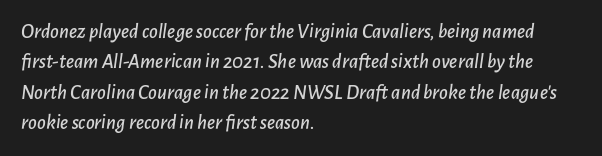
{"italic": "yes", "lean": "right", "slant_degrees": 7, "underline": "no", "align": "left", "line_spacing": "normal", "line_spacing_ratio": 1.45, "letter_spacing": "normal", "letter_spacing_em": 0.0, "glyph_px": 21}
